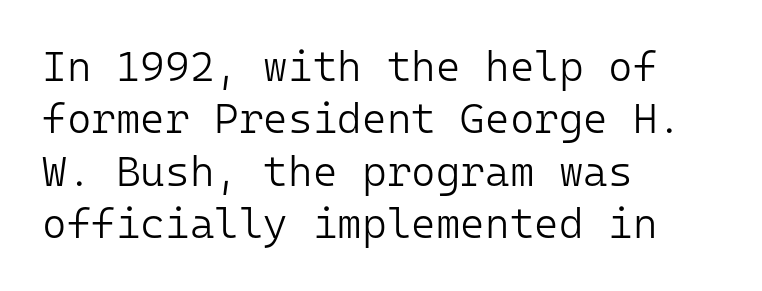
{"serif": "no", "italic": "no", "bold": "no", "weight": "light", "width": "normal", "stroke_contrast": "low", "x_height": "medium", "monospaced": "yes", "underline": "no", "align": "left", "line_spacing": "normal", "line_spacing_ratio": 1.25, "letter_spacing": "normal", "letter_spacing_em": 0.0, "glyph_px": 42}
